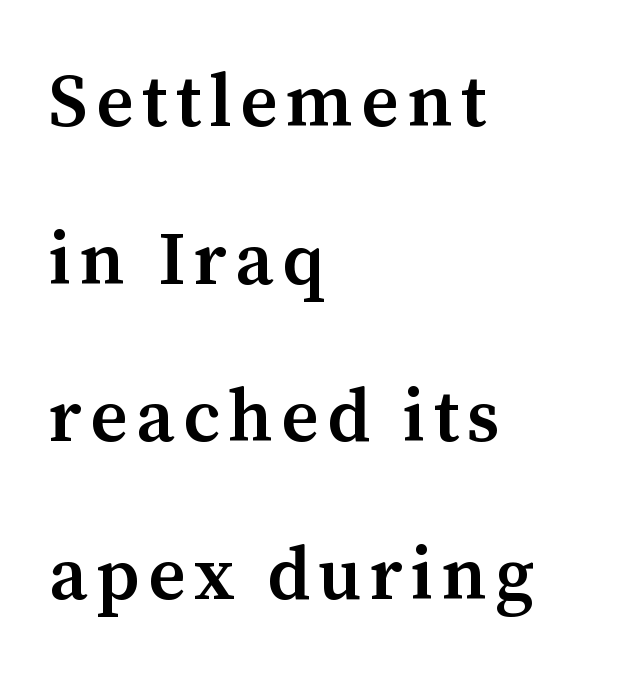
{"serif": "yes", "italic": "no", "bold": "semi", "weight": "semibold", "width": "normal", "stroke_contrast": "medium", "x_height": "medium", "monospaced": "no", "underline": "no", "align": "left", "line_spacing": "loose", "line_spacing_ratio": 2.13, "glyph_px": 74}
